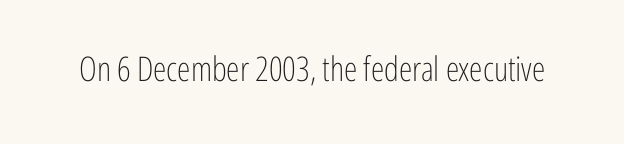
Tall strokes in this sample are plumb rather than angled. Observe the ordinary spacing: letters are neighbours, not strangers. The area under the type is left untouched. Nothing heavy about these letters — not bold at all.
